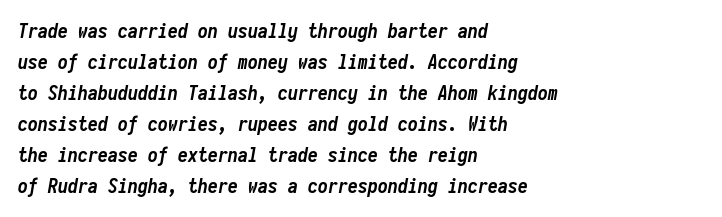
Q: Is the text bold? A: Yes.
Q: Is the text italic (slanted)? A: Yes, it leans right by about 10 degrees.
Q: Is the text underlined? A: No.
Q: How is the paragraph aligned? A: Left-aligned.
Q: Is the spacing between letters normal or unusually wide? A: Normal.
Q: Is the spacing between lines tight, normal or loose? A: Normal.
